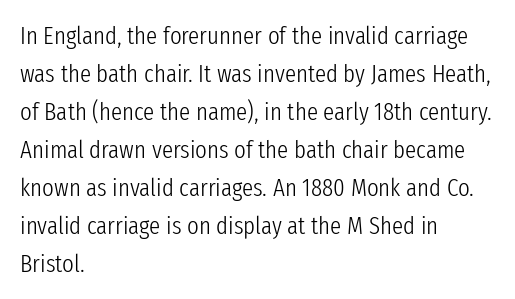
{"italic": "no", "bold": "no", "underline": "no", "align": "left", "line_spacing": "normal", "line_spacing_ratio": 1.52, "letter_spacing": "normal", "letter_spacing_em": 0.0, "glyph_px": 25}
